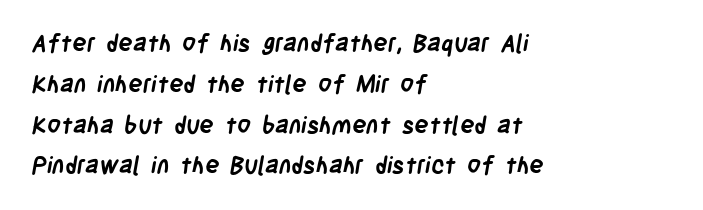
{"bold": "yes", "underline": "no", "align": "left", "line_spacing": "normal", "line_spacing_ratio": 1.7, "letter_spacing": "normal", "letter_spacing_em": 0.0, "glyph_px": 24}
